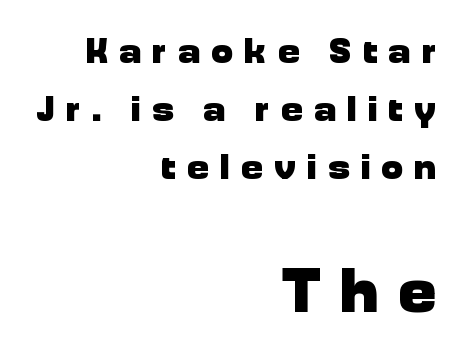
Q: Is the text bold? A: Yes.
Q: Is the text italic (slanted)? A: No, it is upright.
Q: Is the typeface a serif or a sans-serif typeface? A: Sans-serif.
Q: Is the text underlined? A: No.
Q: How is the paragraph aligned? A: Right-aligned.
Q: Is the spacing between letters normal or unusually wide? A: Unusually wide.
Q: Is the spacing between lines tight, normal or loose? A: Normal.
Q: Which block of text is set in a larger size, the first (top) or the second (bottom)? A: The second (bottom) one.
Q: Width (condensed, normal, or wide)? A: Normal.
Q: Stroke contrast? A: Low.
Q: x-height? A: Medium.
Q: Monospaced? A: No.
